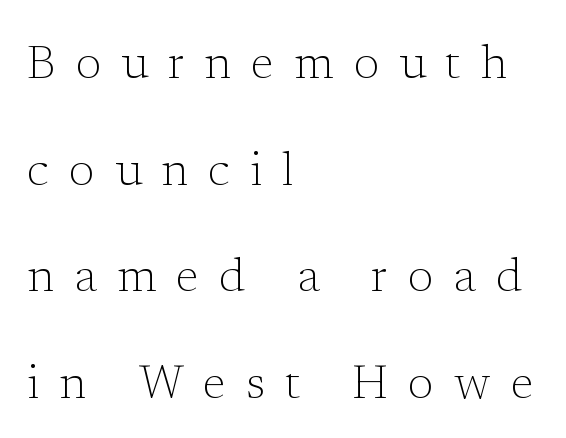
Has an underline been added? It has not. Horizontal bands of white between lines are thick stripes. Do the characters align in a grid? No, the font is proportional. Alignment: flush left. Short note: letters widely spaced.
